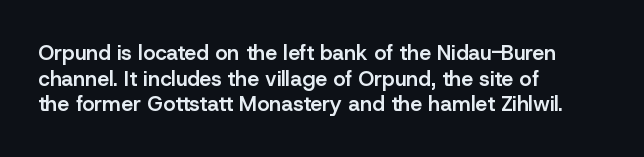
Q: Is the text bold? A: Semi-bold.
Q: Is the text italic (slanted)? A: No, it is upright.
Q: Is the text underlined? A: No.
Q: How is the paragraph aligned? A: Left-aligned.
Q: Is the spacing between letters normal or unusually wide? A: Normal.
